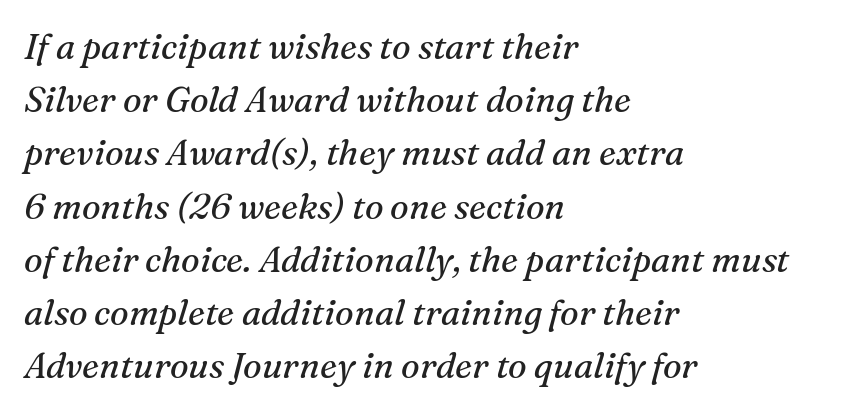
Q: Is the text bold? A: No.
Q: Is the text italic (slanted)? A: Yes, it leans right by about 16 degrees.
Q: Is the typeface a serif or a sans-serif typeface? A: Serif.
Q: Is the text underlined? A: No.
Q: How is the paragraph aligned? A: Left-aligned.
Q: Is the spacing between letters normal or unusually wide? A: Normal.
Q: Is the spacing between lines tight, normal or loose? A: Normal.
Q: Width (condensed, normal, or wide)? A: Normal.
Q: Stroke contrast? A: Medium.
Q: x-height? A: Medium.
Q: Monospaced? A: No.
